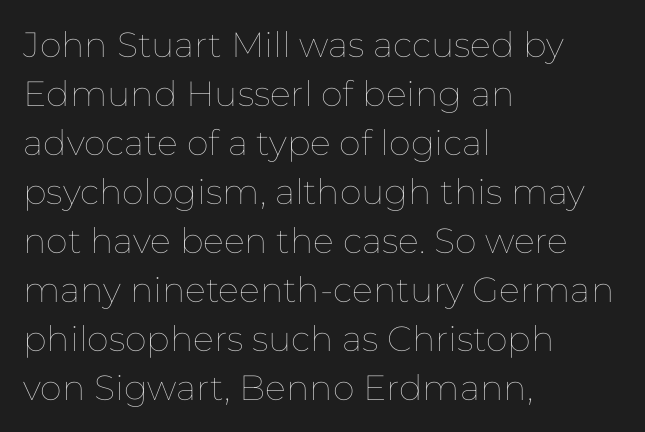
The image shows 35 px thin type, upright; set left-aligned, normal line spacing (1.4x), normal letter spacing, not underlined; low stroke contrast and a medium x-height.
